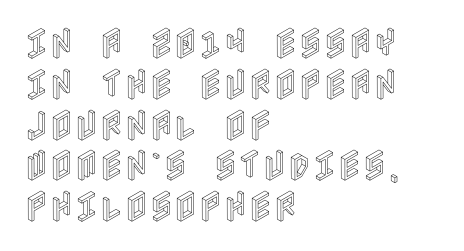
The image shows 34 px condensed type, upright; set left-aligned, line spacing 1.2x, normal letter spacing, not underlined; a large x-height.
